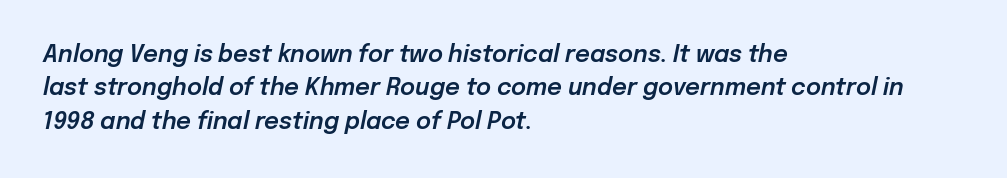
{"italic": "yes", "lean": "right", "slant_degrees": 12, "underline": "no", "align": "left", "line_spacing": "normal", "line_spacing_ratio": 1.45, "letter_spacing": "normal", "letter_spacing_em": 0.0, "glyph_px": 23}
